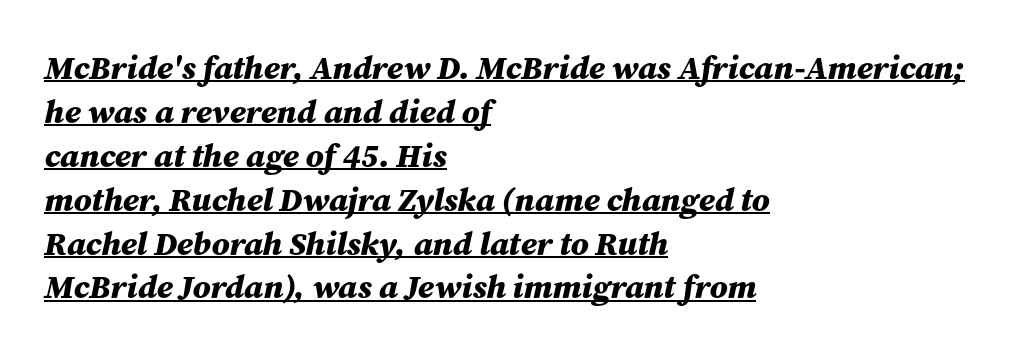
The image shows 33 px bold type, italic (leaning right); set left-aligned, normal line spacing (1.33x), normal letter spacing, underlined; medium stroke contrast and a medium x-height.
